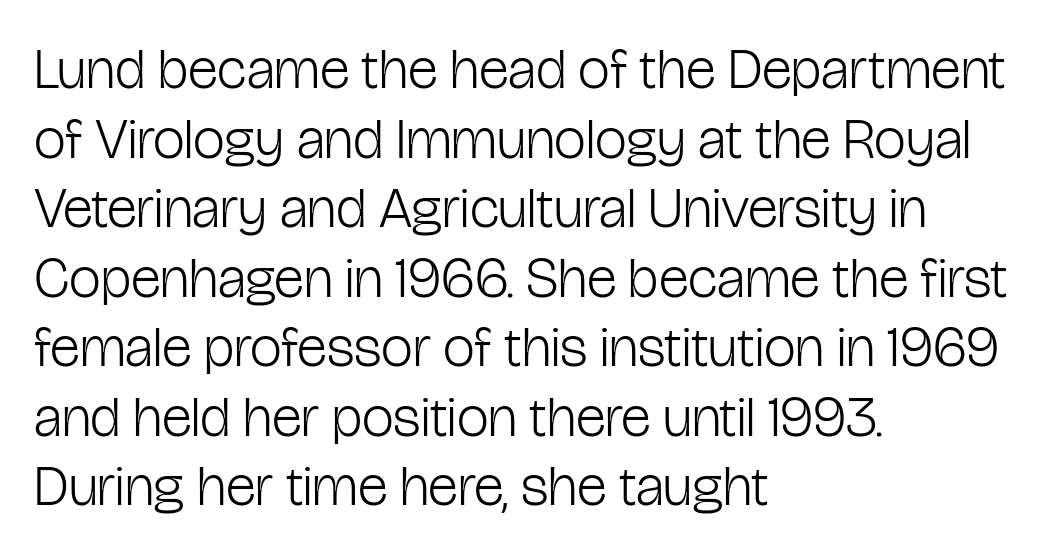
The image shows 57 px light, condensed sans-serif type, upright; set left-aligned, line spacing 1.22x, normal letter spacing, not underlined; low stroke contrast and a medium x-height.
